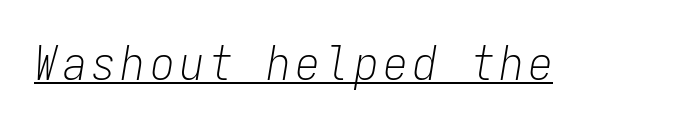
Q: Is the text bold? A: No.
Q: Is the text italic (slanted)? A: Yes, it leans right by about 9 degrees.
Q: Is the text underlined? A: Yes.
Q: Width (condensed, normal, or wide)? A: Condensed.
Q: Stroke contrast? A: Low.
Q: x-height? A: Medium.
Q: Monospaced? A: Yes.
